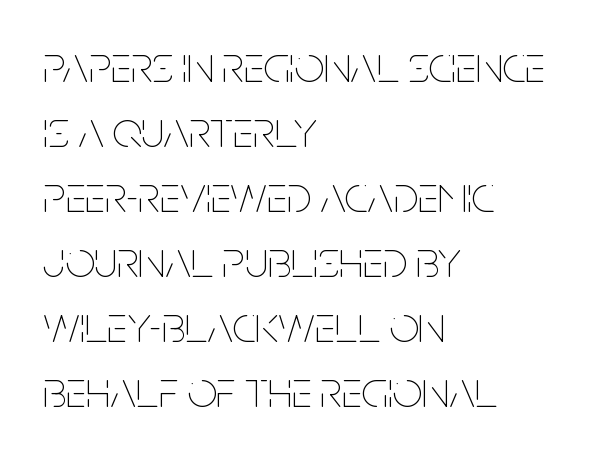
Successive baselines arrive at the customary interval. Nobody drew a line under any word here. The passage shown has conventional tracking throughout. Casual observation: everything's shoved over to the left. The font's upright variant was chosen for this text. The characters are drawn with everyday or finer stroke widths.
